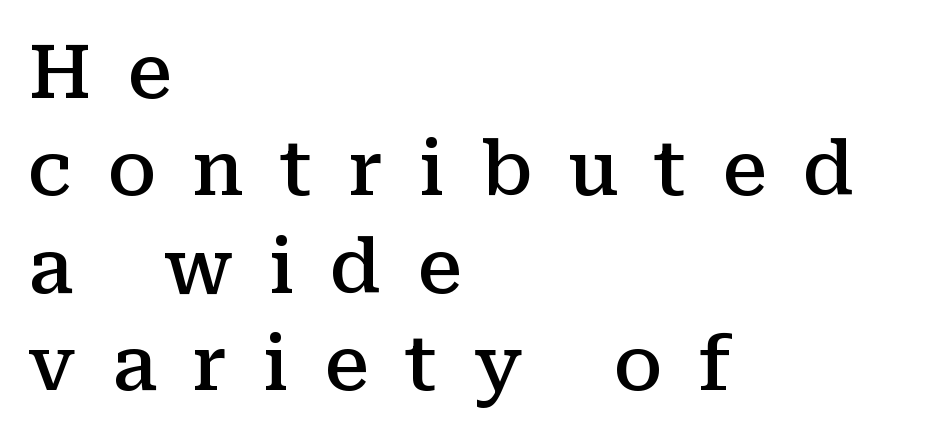
The image shows 75 px semibold serif type, upright; set left-aligned, normal line spacing (1.3x), unusually wide letter spacing (+0.48 em), not underlined; medium stroke contrast and a medium x-height.
